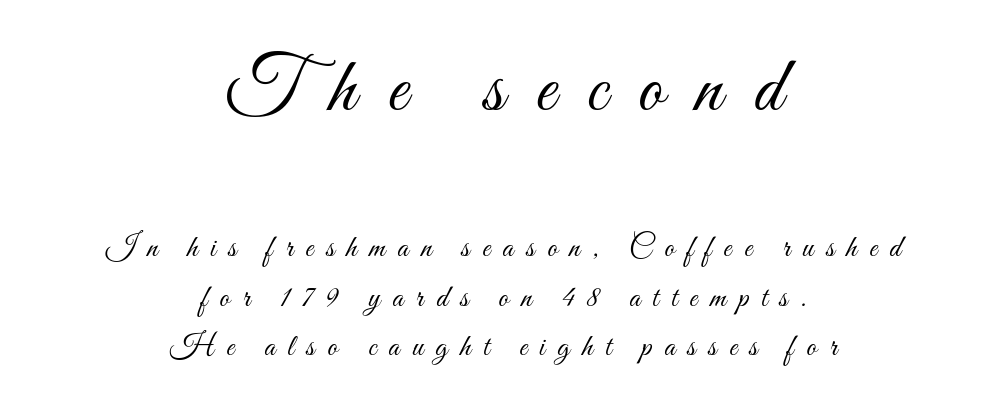
Q: Is the text bold? A: No.
Q: Is the text italic (slanted)? A: Yes.
Q: Is the text underlined? A: No.
Q: How is the paragraph aligned? A: Centered.
Q: Is the spacing between letters normal or unusually wide? A: Unusually wide.
Q: Is the spacing between lines tight, normal or loose? A: Normal.
Q: Which block of text is set in a larger size, the first (top) or the second (bottom)? A: The first (top) one.
Q: Width (condensed, normal, or wide)? A: Condensed.
Q: Stroke contrast? A: Medium.
Q: x-height? A: Small.
Q: Monospaced? A: No.
